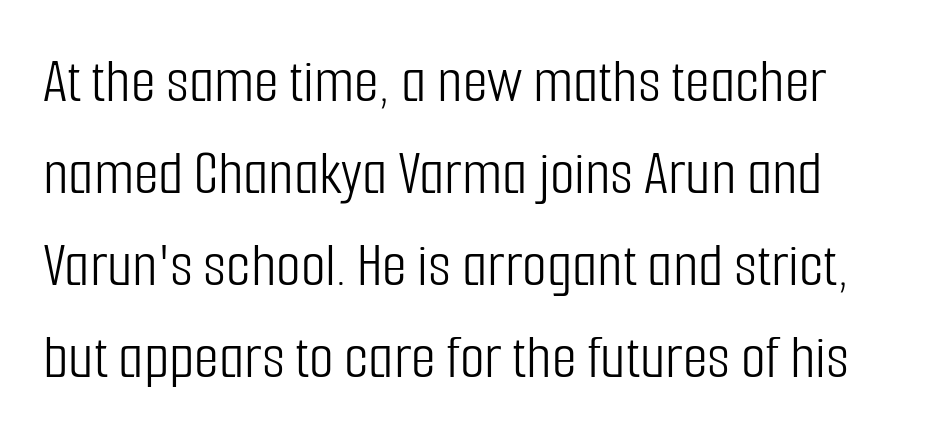
Here the glyphs are tracked normally, forming tight word shapes. Rows of type keep a routine distance in the vertical direction. You could not count columns in this text — the font is proportionally spaced. The font is comparable to plain body text, perhaps lighter. Are there feet on the stems? There aren't — it's a sans. No word sits above an underline.
